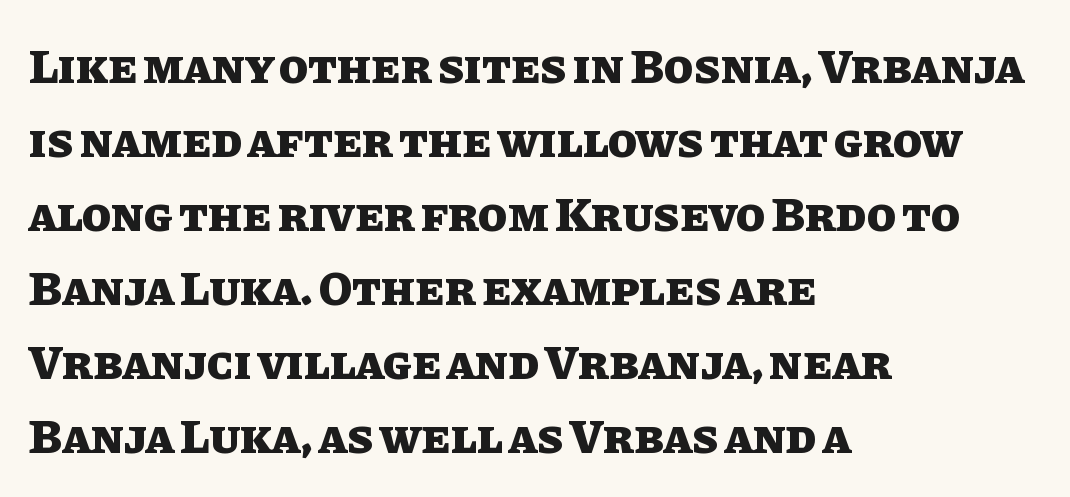
Successive baselines arrive at the customary interval. Is this a fixed-width face? No — the glyphs have proportional, varying widths. What stands out about the letter spacing? Nothing — it is the standard amount. The text block is weighted toward the left margin, trailing off unevenly rightward. Emphasis by weight is at full strength: bold. Ascenders rise straight up at ninety degrees.
